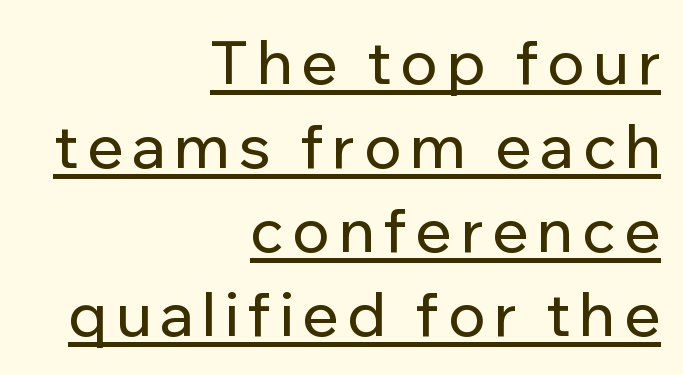
Q: Is the text italic (slanted)? A: No, it is upright.
Q: Is the typeface a serif or a sans-serif typeface? A: Sans-serif.
Q: Is the text underlined? A: Yes.
Q: How is the paragraph aligned? A: Right-aligned.
Q: Is the spacing between lines tight, normal or loose? A: Normal.
Q: Width (condensed, normal, or wide)? A: Normal.
Q: Stroke contrast? A: Low.
Q: x-height? A: Medium.
Q: Monospaced? A: No.
